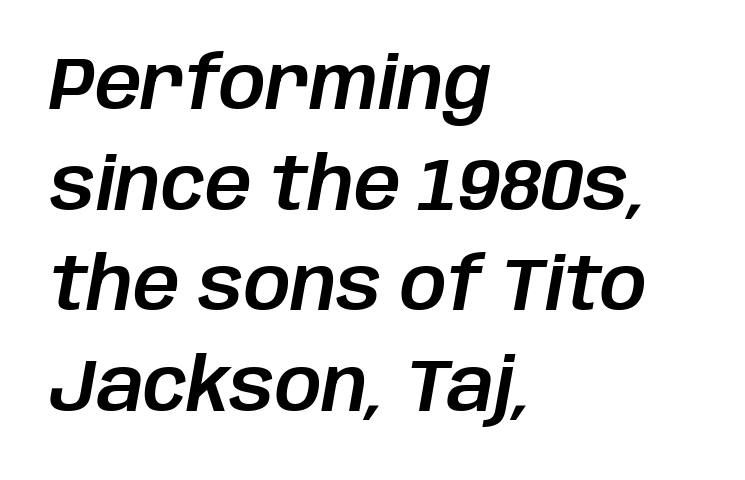
The space beneath each line is pristine and unruled. Regarding leading, the lines here are spaced in the standard way. Caption: multi-line text, flush left, ragged right. The face used here is proportionally spaced, like ordinary book or web type. You could call the tracking neutral — neither tight nor loose. In terms of posture, this sample is oblique.
